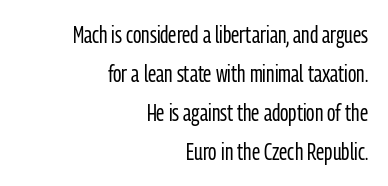
Does extra space separate the letters? No, they use regular spacing. Weight class: somewhere from thin through regular. The designer left line spacing at the default. Plain, unruled lines of type. If you drew a ruler down the right edge, every line would touch it. The lettering holds an erect, upright posture throughout.
